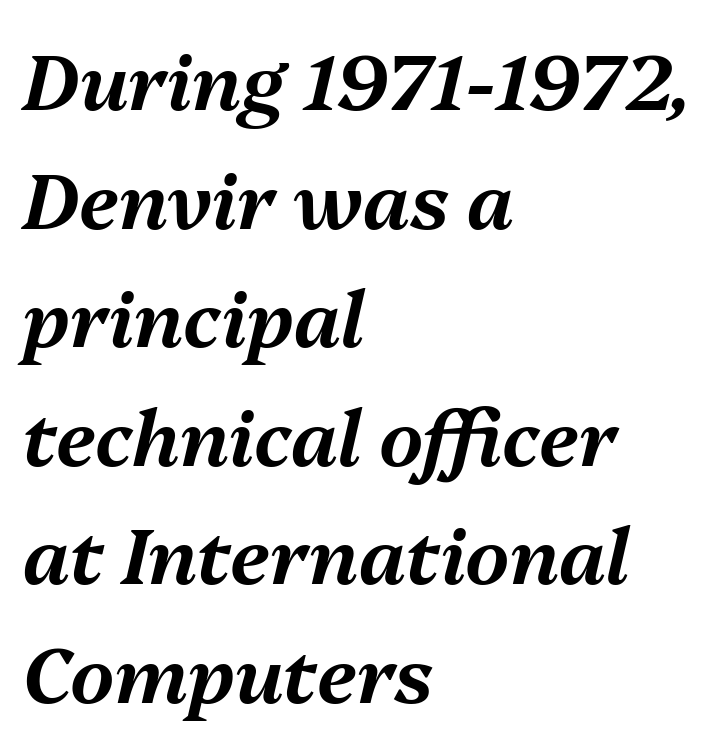
Q: Is the text italic (slanted)? A: Yes, it leans right by about 13 degrees.
Q: Is the text underlined? A: No.
Q: How is the paragraph aligned? A: Left-aligned.
Q: Is the spacing between letters normal or unusually wide? A: Normal.
Q: Is the spacing between lines tight, normal or loose? A: Normal.
Q: Width (condensed, normal, or wide)? A: Normal.
Q: Stroke contrast? A: Medium.
Q: x-height? A: Medium.
Q: Monospaced? A: No.
